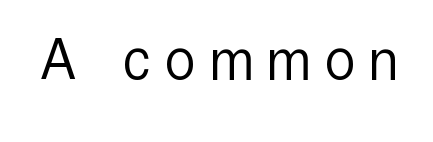
Each stroke keeps to a modest, everyday thickness or less. Display-style spreading of the glyphs; the letterfit is very open. The axis of the letterforms is exactly vertical. This sample has the flowing, uneven cadence of proportional lettering. Just letters on the line, the space beneath them empty.
